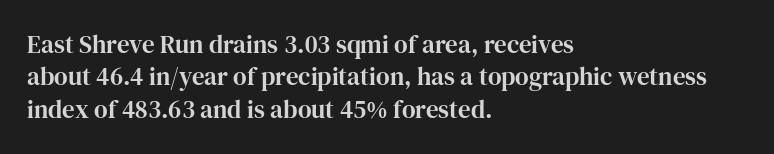
Is there much room between lines? A standard amount, neither cramped nor airy. The passage shown is not underscored anywhere. Visually the block forms a straight wall on the left and a jagged coastline on the right. The lettering holds an erect, upright posture throughout. This rendering leaves character spacing at its baseline value.
